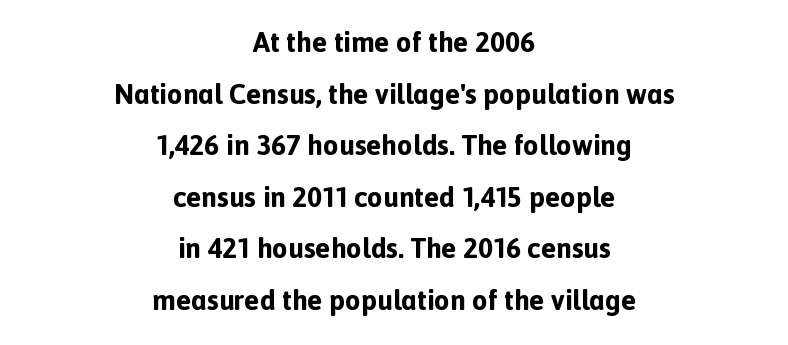
The image shows 28 px bold sans-serif type, upright; set centered, line spacing 1.84x, normal letter spacing, not underlined; a medium x-height.
